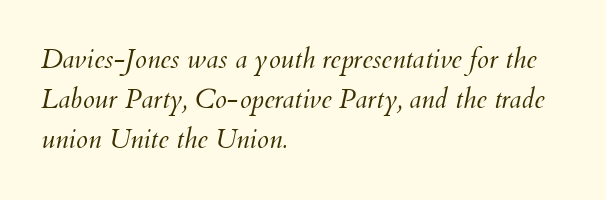
{"italic": "yes", "lean": "right", "slant_degrees": 12, "bold": "no", "underline": "no", "align": "left", "line_spacing": "normal", "line_spacing_ratio": 1.49, "letter_spacing": "normal", "letter_spacing_em": 0.0, "glyph_px": 27}
